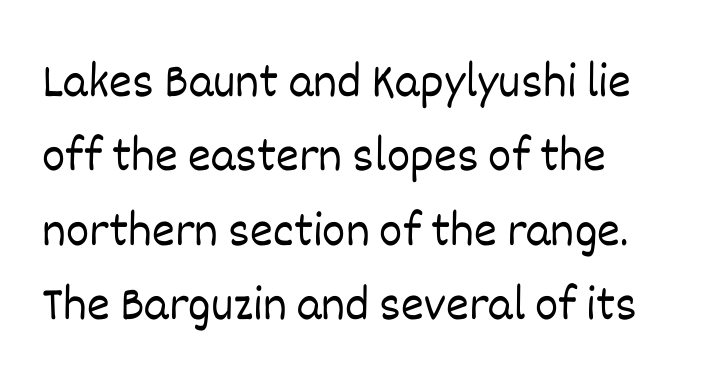
No italicization has been applied; the sample stays upright. The rendering anchors every line to the left-hand side. Proportional: the letters do not fall into vertical columns. No heavy texture on the line: the type isn't bold. This sample uses plain, unmodified letter spacing.
